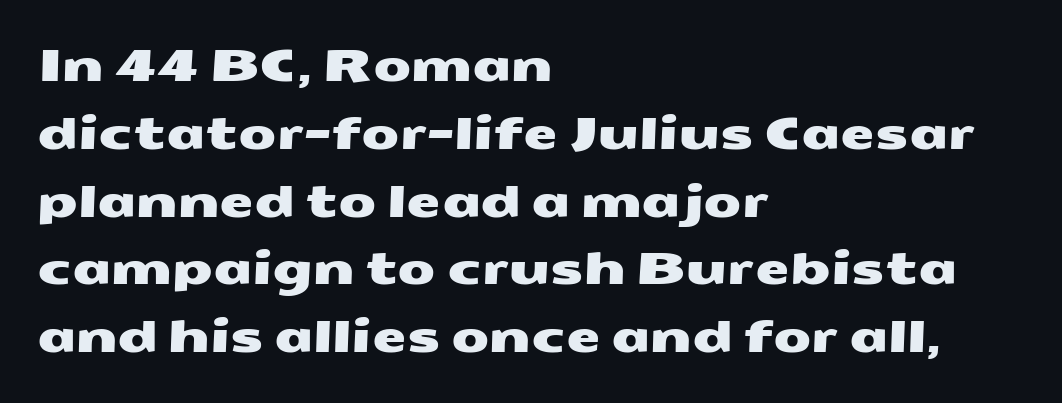
The image shows 44 px wide sans-serif type; set left-aligned, normal line spacing (1.54x), normal letter spacing, not underlined; medium stroke contrast and a medium x-height.
